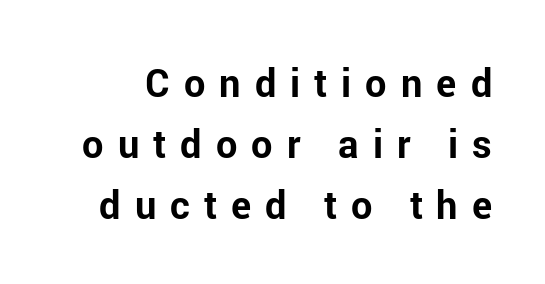
The image shows 38 px bold sans-serif type, upright; set normal line spacing (1.61x), unusually wide letter spacing (+0.37 em), not underlined; low stroke contrast and a medium x-height.
